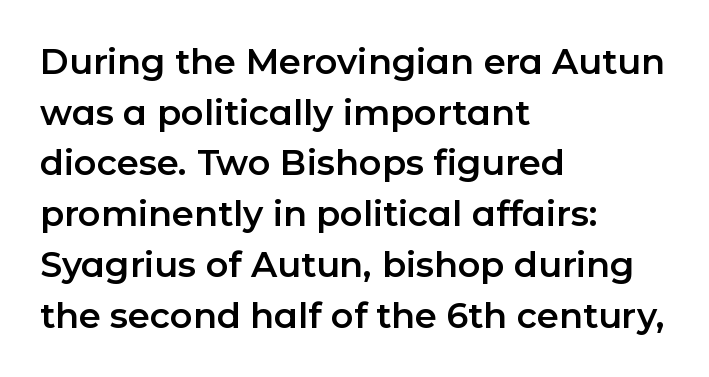
{"serif": "no", "italic": "no", "width": "normal", "stroke_contrast": "low", "x_height": "medium", "monospaced": "no", "underline": "no", "align": "left", "line_spacing": "normal", "line_spacing_ratio": 1.45, "letter_spacing": "normal", "letter_spacing_em": 0.0, "glyph_px": 35}
